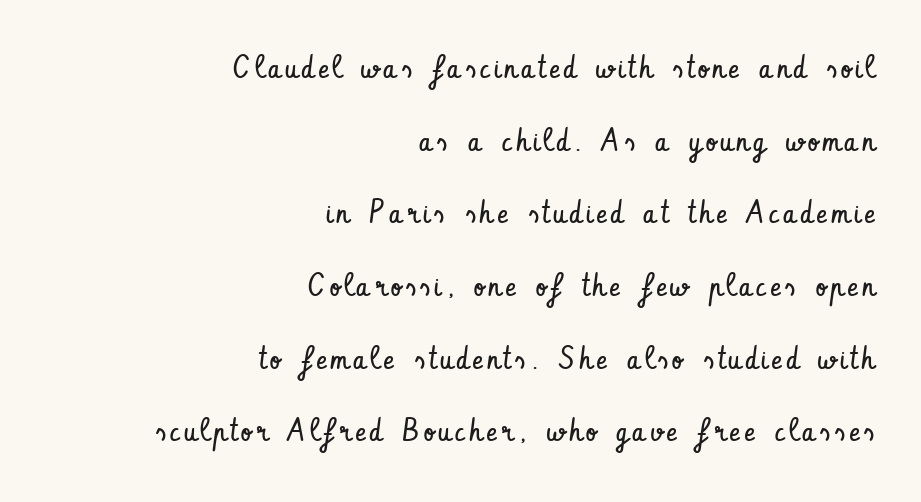
The image shows 32 px regular-weight, condensed sans-serif type, upright; set right-aligned, loose line spacing (2.27x), not underlined; low stroke contrast and a small x-height.
